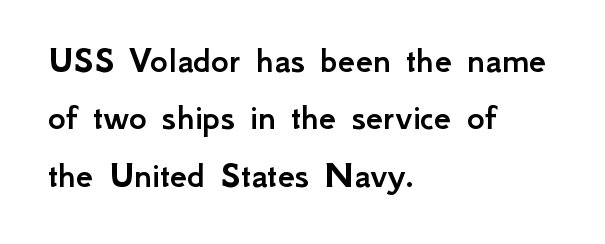
Q: Is the text italic (slanted)? A: No, it is upright.
Q: Is the typeface a serif or a sans-serif typeface? A: Sans-serif.
Q: Is the text underlined? A: No.
Q: How is the paragraph aligned? A: Left-aligned.
Q: Is the spacing between letters normal or unusually wide? A: Normal.
Q: Is the spacing between lines tight, normal or loose? A: Normal.
Q: Width (condensed, normal, or wide)? A: Normal.
Q: Stroke contrast? A: Low.
Q: x-height? A: Small.
Q: Monospaced? A: No.
